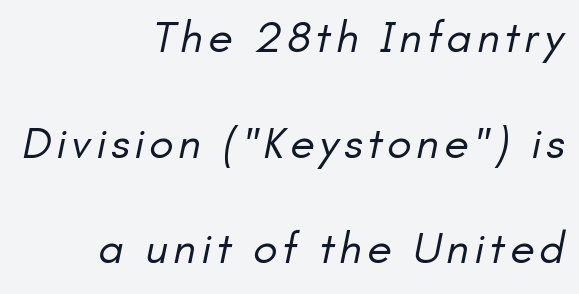
The image shows 45 px regular-weight sans-serif type; set right-aligned, loose line spacing (2.35x), not underlined; low stroke contrast and a small x-height.
